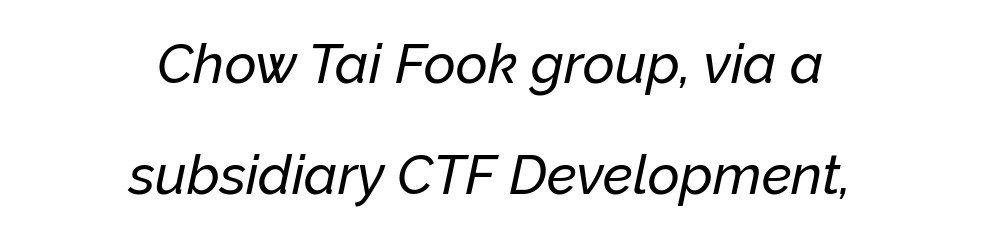
The image shows 55 px text type, italic (leaning right); set centered, loose line spacing (2.02x), normal letter spacing, not underlined; low stroke contrast and a medium x-height.
